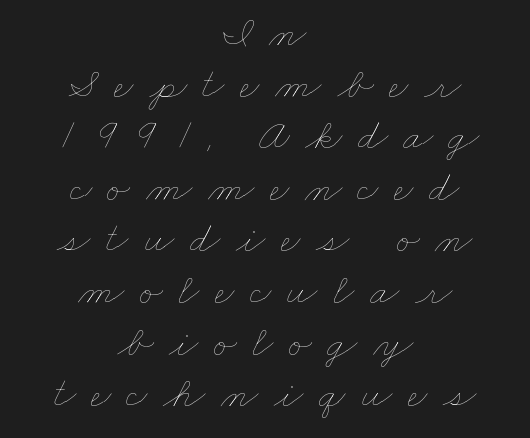
Q: Is the text bold? A: No.
Q: Is the text underlined? A: No.
Q: How is the paragraph aligned? A: Centered.
Q: Is the spacing between letters normal or unusually wide? A: Unusually wide.
Q: Width (condensed, normal, or wide)? A: Wide.
Q: Stroke contrast? A: Low.
Q: x-height? A: Small.
Q: Monospaced? A: No.
